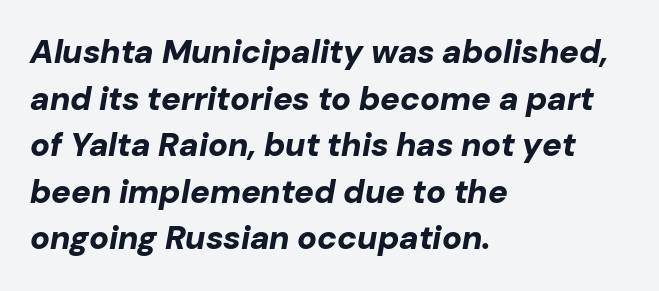
The image shows 33 px bold type, italic (leaning right); set left-aligned, normal line spacing (1.41x), normal letter spacing, not underlined; low stroke contrast and a medium x-height.
